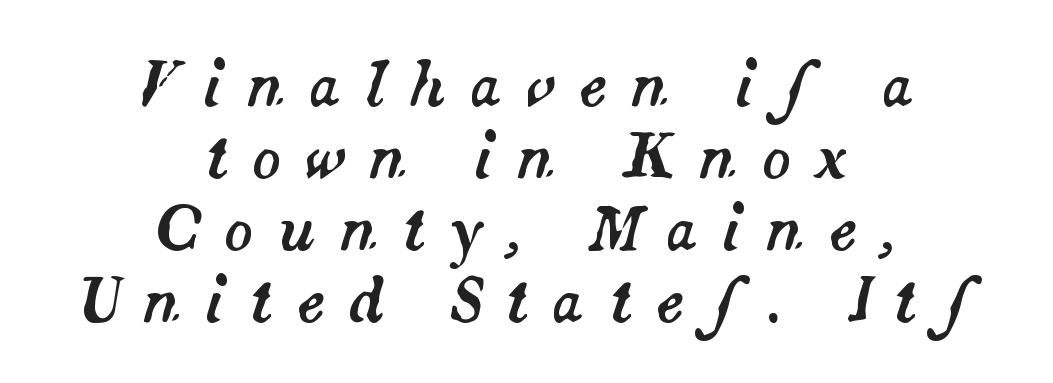
Just letters on the line, the space beneath them empty. Note the varied advance widths — an 'i' is clearly narrower than an 'm'. This is oblique type, the kind used for emphasis or titles. This rendering widens character spacing well past its baseline value.
